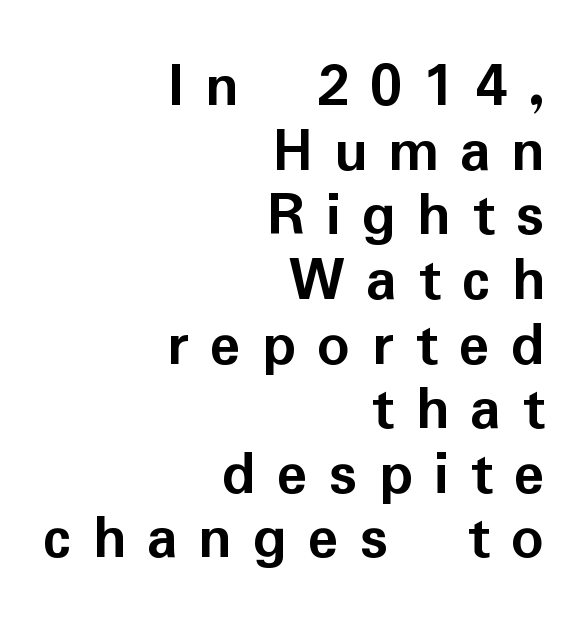
Q: Is the text bold? A: Yes.
Q: Is the text italic (slanted)? A: No, it is upright.
Q: Is the typeface a serif or a sans-serif typeface? A: Sans-serif.
Q: Is the text underlined? A: No.
Q: How is the paragraph aligned? A: Right-aligned.
Q: Is the spacing between letters normal or unusually wide? A: Unusually wide.
Q: Is the spacing between lines tight, normal or loose? A: Tight.
Q: Width (condensed, normal, or wide)? A: Normal.
Q: Stroke contrast? A: Low.
Q: x-height? A: Medium.
Q: Monospaced? A: No.
